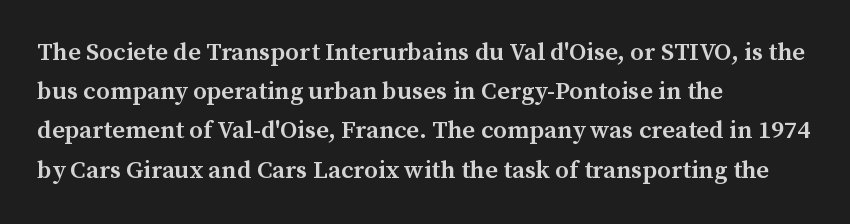
Q: Is the text bold? A: Semi-bold.
Q: Is the text italic (slanted)? A: No, it is upright.
Q: Is the text underlined? A: No.
Q: How is the paragraph aligned? A: Left-aligned.
Q: Is the spacing between letters normal or unusually wide? A: Normal.
Q: Is the spacing between lines tight, normal or loose? A: Normal.
